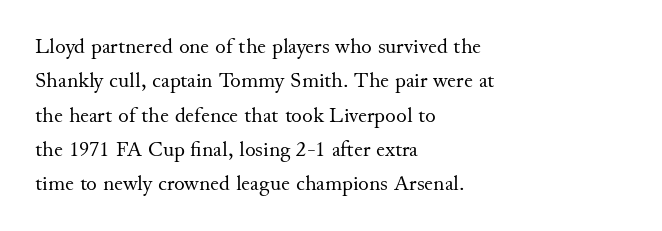
{"italic": "no", "bold": "no", "underline": "no", "align": "left", "line_spacing": "normal", "line_spacing_ratio": 1.56, "letter_spacing": "normal", "letter_spacing_em": 0.0, "glyph_px": 22}
